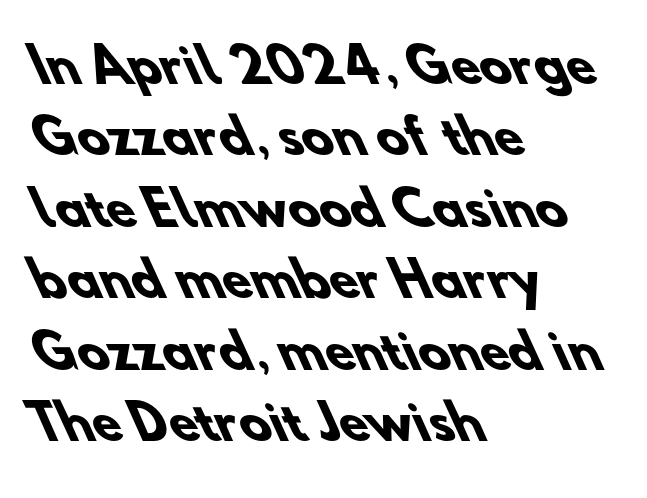
Q: Is the text bold? A: Yes.
Q: Is the typeface a serif or a sans-serif typeface? A: Sans-serif.
Q: Is the text underlined? A: No.
Q: How is the paragraph aligned? A: Left-aligned.
Q: Is the spacing between letters normal or unusually wide? A: Normal.
Q: Is the spacing between lines tight, normal or loose? A: Normal.
Q: Width (condensed, normal, or wide)? A: Normal.
Q: Stroke contrast? A: Low.
Q: x-height? A: Small.
Q: Monospaced? A: No.
